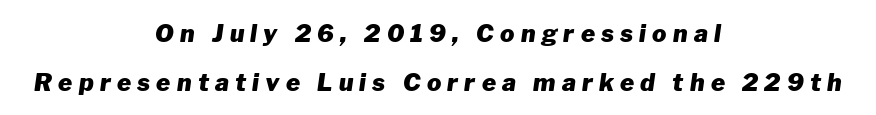
Strong, thick strokes mark this as bold type. Italic: yes, the glyphs are oblique. Does the leading feel generous? Absolutely, it's lavish. Loose tracking; the words dissolve into strings of separated letters.
